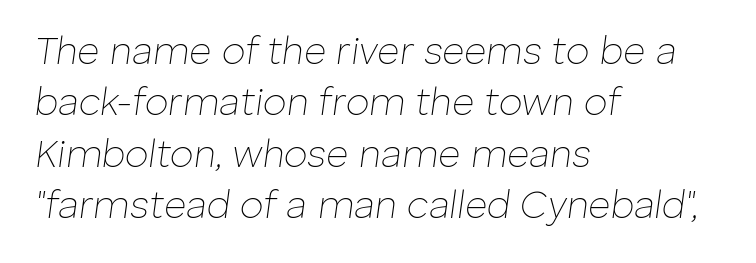
Anything drawn beneath the words? Only blank space. Regular leading. Does the lettering tilt? It does — this is italic. Spacing verdict: proportional, widths tailored to each character.
